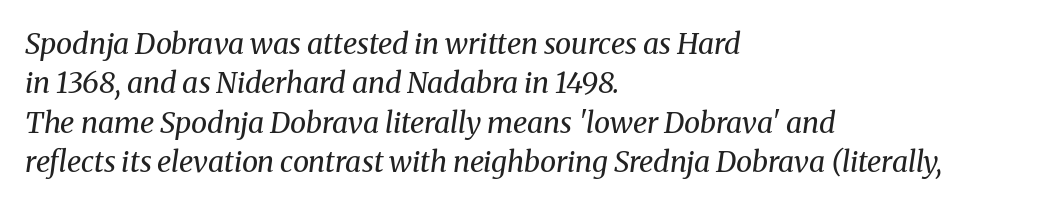
Reading down the block, your eye returns to a fixed left position each line. These lines are rendered in a variable-pitch font. Stroke terminals: seriffed. Vertical stems look standard width or narrower in stroke. Plain, unruled lines of type. The rendering uses a moderate line-height, typical for paragraphs.
